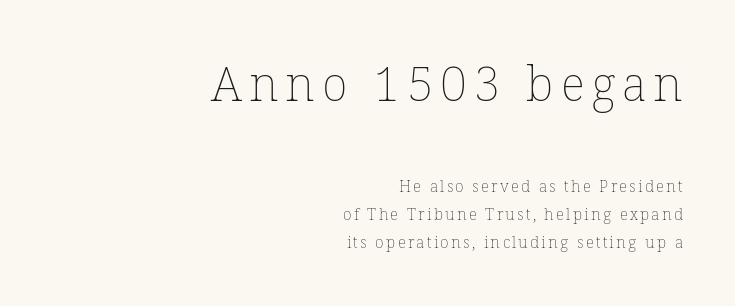
The image shows 48 px thin type, upright; set right-aligned, line spacing 1.76x, not underlined; the first (top) block is 3.0x larger; low stroke contrast and a medium x-height.
